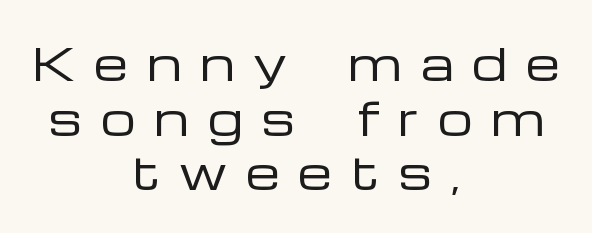
{"serif": "no", "italic": "no", "bold": "no", "weight": "regular", "width": "wide", "stroke_contrast": "low", "x_height": "medium", "monospaced": "no", "underline": "no", "align": "center", "line_spacing_ratio": 1.24, "letter_spacing": "wide", "letter_spacing_em": 0.43, "glyph_px": 44}
